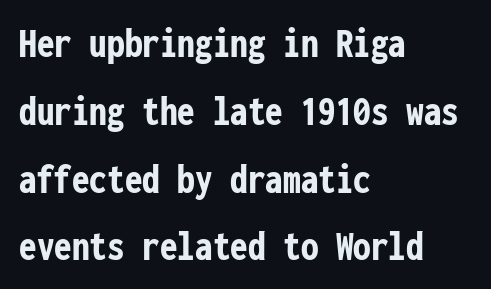
{"serif": "no", "italic": "no", "bold": "yes", "weight": "semibold", "width": "condensed", "stroke_contrast": "low", "x_height": "medium", "monospaced": "yes", "underline": "no", "align": "left", "line_spacing": "normal", "line_spacing_ratio": 1.54, "letter_spacing": "normal", "letter_spacing_em": 0.0, "glyph_px": 44}
